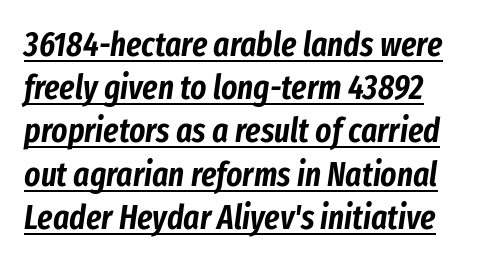
Q: Is the text italic (slanted)? A: Yes, it leans right by about 8 degrees.
Q: Is the text underlined? A: Yes.
Q: Is the spacing between letters normal or unusually wide? A: Normal.
Q: Is the spacing between lines tight, normal or loose? A: Normal.
Q: Width (condensed, normal, or wide)? A: Condensed.
Q: Stroke contrast? A: Low.
Q: x-height? A: Medium.
Q: Monospaced? A: No.
